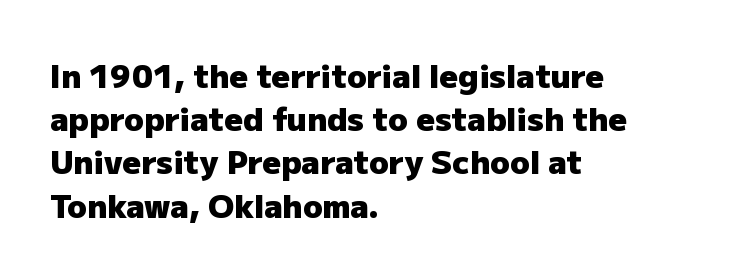
Short and long lines alike share a common starting point at left. This rendering leaves character spacing at its baseline value. Looks like regular typesetting: each glyph gets only the width it needs. The characters display no serif detailing; their extremities are plain. Do the letters lean? They stand straight.
